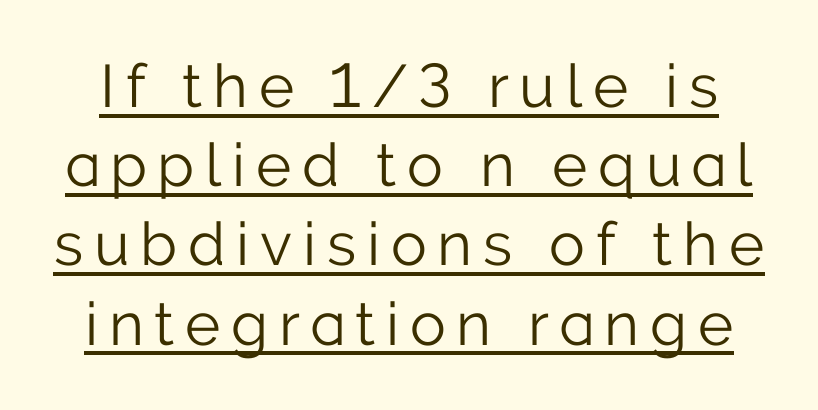
{"serif": "no", "italic": "no", "bold": "no", "weight": "light", "width": "normal", "stroke_contrast": "low", "x_height": "medium", "monospaced": "no", "underline": "yes", "line_spacing": "normal", "line_spacing_ratio": 1.32, "glyph_px": 60}
